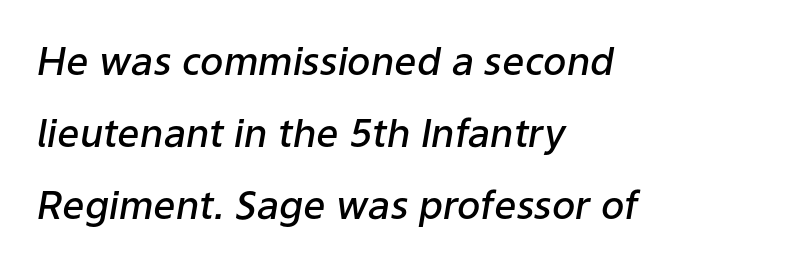
The image shows 39 px semibold type, italic (leaning right); set left-aligned, line spacing 1.85x, normal letter spacing, not underlined; low stroke contrast and a medium x-height.
